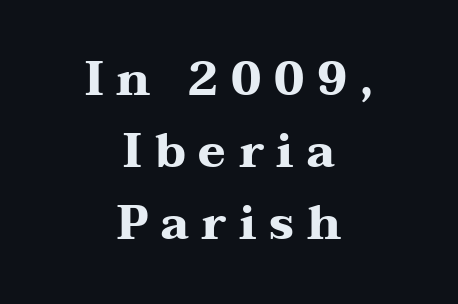
The image shows 47 px heavy, wide serif type, upright; set centered, normal line spacing (1.53x), unusually wide letter spacing (+0.27 em), not underlined; medium stroke contrast and a medium x-height.
